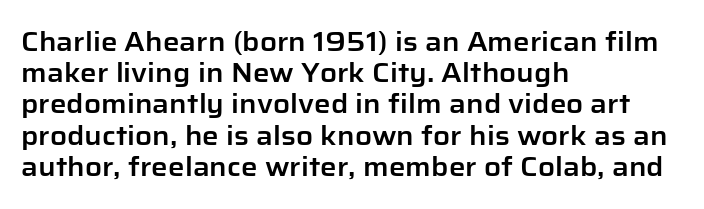
The image shows 26 px text type, upright; set left-aligned, line spacing 1.2x, normal letter spacing, not underlined.
